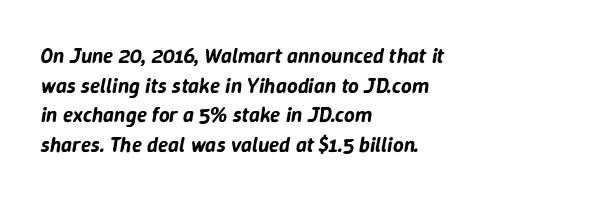
The image shows 21 px text type, italic (leaning right); set left-aligned, normal line spacing (1.41x), normal letter spacing, not underlined.
